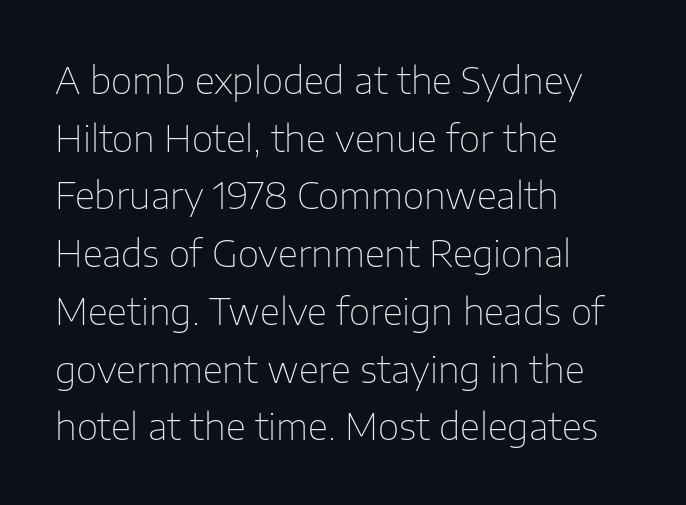
Q: Is the text bold? A: No.
Q: Is the text italic (slanted)? A: No, it is upright.
Q: Is the typeface a serif or a sans-serif typeface? A: Sans-serif.
Q: Is the text underlined? A: No.
Q: How is the paragraph aligned? A: Left-aligned.
Q: Is the spacing between letters normal or unusually wide? A: Normal.
Q: Is the spacing between lines tight, normal or loose? A: Normal.
Q: Width (condensed, normal, or wide)? A: Normal.
Q: Stroke contrast? A: Low.
Q: x-height? A: Medium.
Q: Monospaced? A: No.
